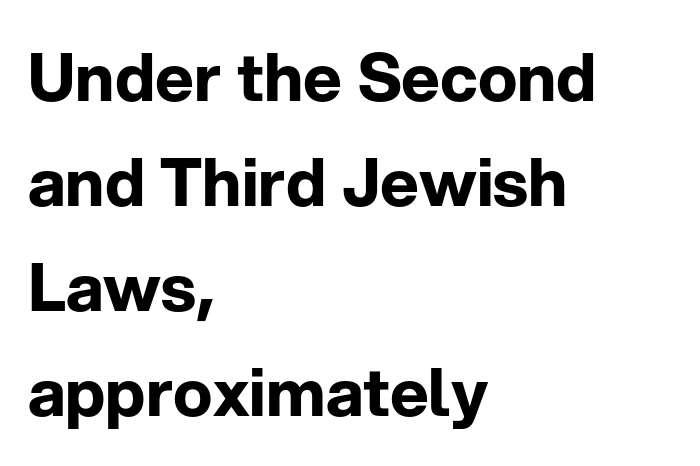
The image shows 66 px bold sans-serif type, upright; set left-aligned, normal line spacing (1.59x), normal letter spacing, not underlined; low stroke contrast and a medium x-height.
